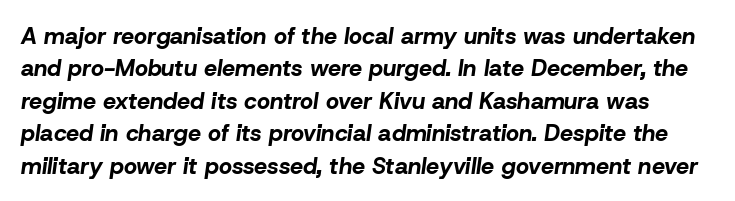
The image shows 23 px bold type, italic (leaning right); set normal line spacing (1.41x), normal letter spacing, not underlined.
